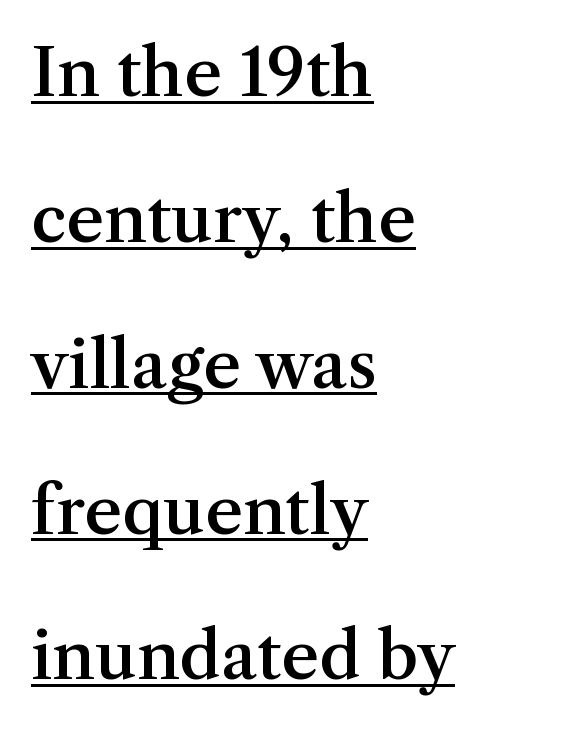
{"serif": "yes", "italic": "no", "bold": "semi", "weight": "semibold", "width": "normal", "stroke_contrast": "medium", "x_height": "medium", "monospaced": "no", "underline": "yes", "align": "left", "line_spacing": "loose", "line_spacing_ratio": 2.21, "letter_spacing": "normal", "letter_spacing_em": 0.0, "glyph_px": 66}
